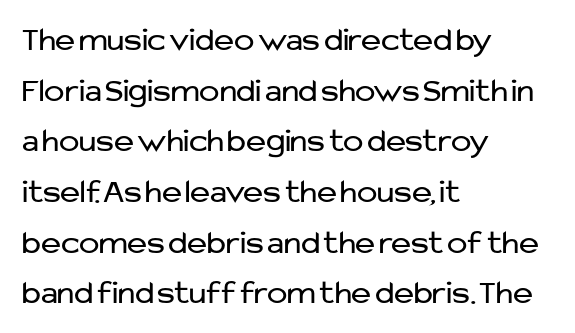
The image shows 34 px regular-weight sans-serif type, upright; set left-aligned, normal line spacing (1.49x), normal letter spacing, not underlined; low stroke contrast and a medium x-height.
